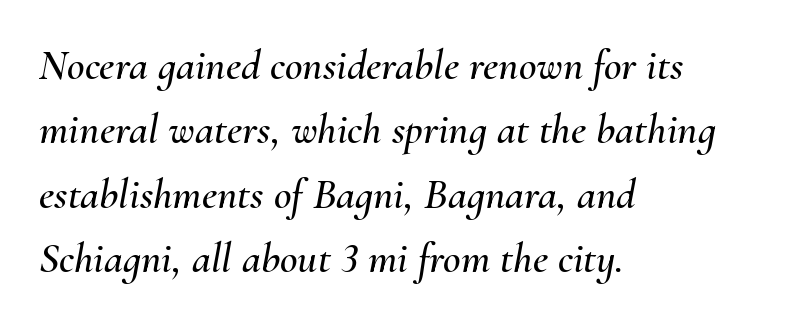
Q: Is the text italic (slanted)? A: Yes, it leans right by about 10 degrees.
Q: Is the text underlined? A: No.
Q: How is the paragraph aligned? A: Left-aligned.
Q: Is the spacing between letters normal or unusually wide? A: Normal.
Q: Is the spacing between lines tight, normal or loose? A: Normal.
Q: Width (condensed, normal, or wide)? A: Normal.
Q: Stroke contrast? A: Medium.
Q: x-height? A: Small.
Q: Monospaced? A: No.
